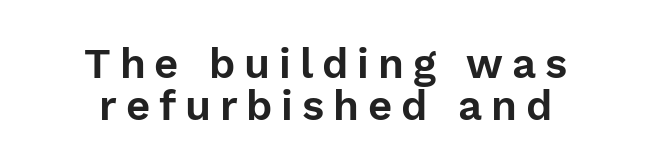
Q: Is the text italic (slanted)? A: No, it is upright.
Q: Is the typeface a serif or a sans-serif typeface? A: Sans-serif.
Q: Is the text underlined? A: No.
Q: How is the paragraph aligned? A: Centered.
Q: Is the spacing between letters normal or unusually wide? A: Unusually wide.
Q: Is the spacing between lines tight, normal or loose? A: Tight.
Q: Width (condensed, normal, or wide)? A: Normal.
Q: Stroke contrast? A: Low.
Q: x-height? A: Medium.
Q: Monospaced? A: No.
